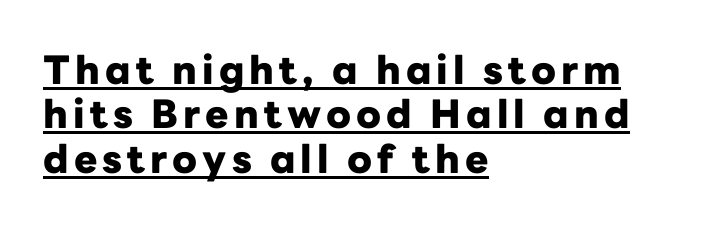
Check the space under the baseline: a stroke is drawn there. Grotesque or geometric, the face here clearly has no serifs. These lines carry a lot of weight — the face is fully bold. The text block is weighted toward the left margin, trailing off unevenly rightward. Every stem runs plumb, perpendicular to the baseline.
